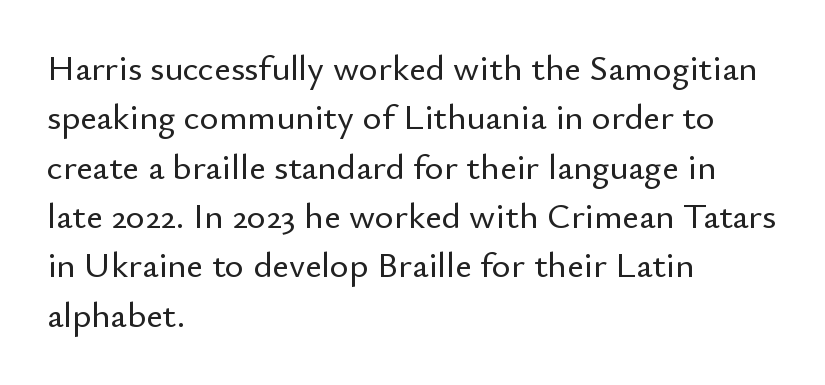
Q: Is the text italic (slanted)? A: No, it is upright.
Q: Is the typeface a serif or a sans-serif typeface? A: Sans-serif.
Q: Is the text underlined? A: No.
Q: How is the paragraph aligned? A: Left-aligned.
Q: Is the spacing between letters normal or unusually wide? A: Normal.
Q: Is the spacing between lines tight, normal or loose? A: Normal.
Q: Width (condensed, normal, or wide)? A: Normal.
Q: Stroke contrast? A: Low.
Q: x-height? A: Small.
Q: Monospaced? A: No.
